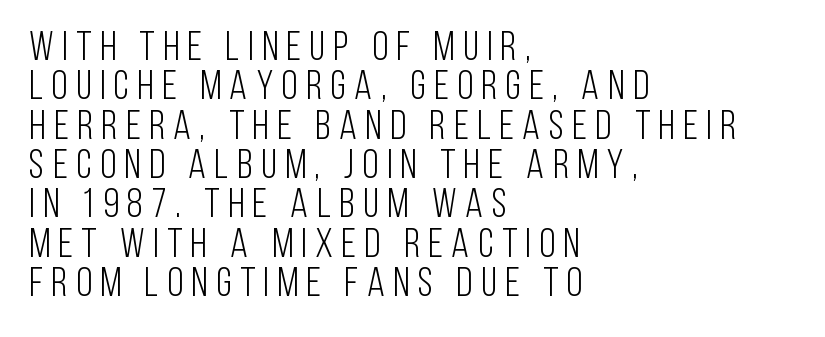
{"serif": "no", "italic": "no", "bold": "no", "weight": "light", "width": "condensed", "stroke_contrast": "low", "x_height": "large", "monospaced": "no", "underline": "no", "align": "left", "line_spacing": "tight", "line_spacing_ratio": 0.96, "letter_spacing": "wide", "letter_spacing_em": 0.21, "glyph_px": 41}
